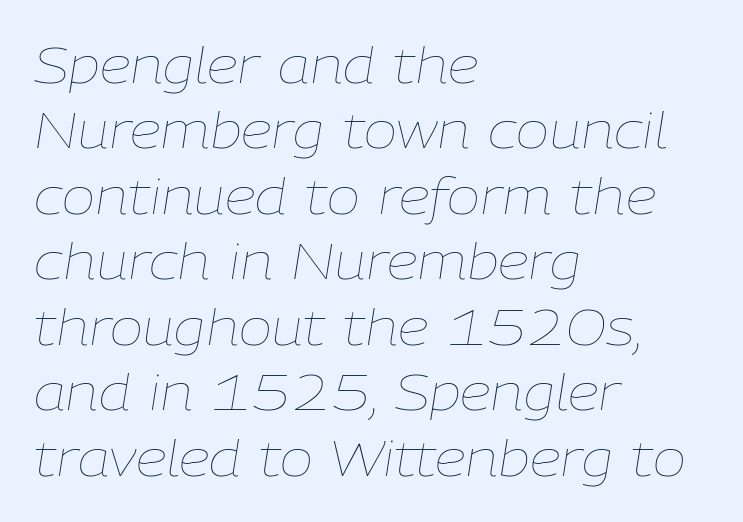
{"italic": "yes", "lean": "right", "slant_degrees": 9, "bold": "no", "weight": "thin", "width": "normal", "stroke_contrast": "low", "x_height": "medium", "monospaced": "no", "underline": "no", "align": "left", "line_spacing": "normal", "line_spacing_ratio": 1.31, "letter_spacing": "normal", "letter_spacing_em": 0.0, "glyph_px": 50}
